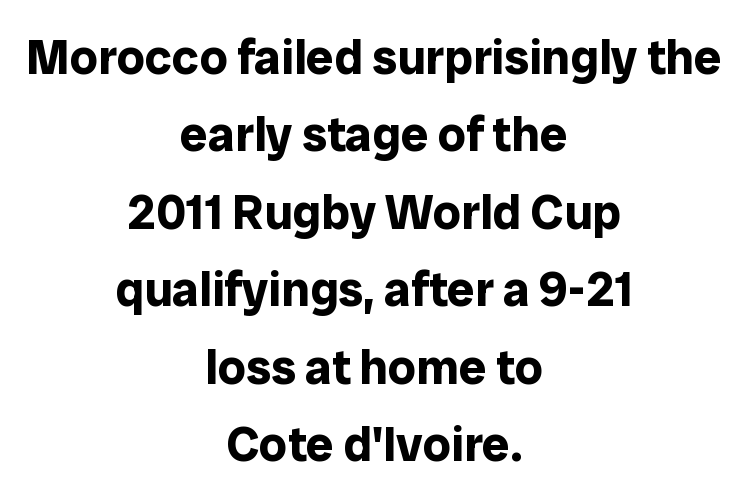
{"serif": "no", "italic": "no", "bold": "yes", "weight": "bold", "width": "normal", "stroke_contrast": "low", "x_height": "medium", "monospaced": "no", "underline": "no", "align": "center", "line_spacing": "normal", "line_spacing_ratio": 1.58, "letter_spacing": "normal", "letter_spacing_em": 0.0, "glyph_px": 49}
